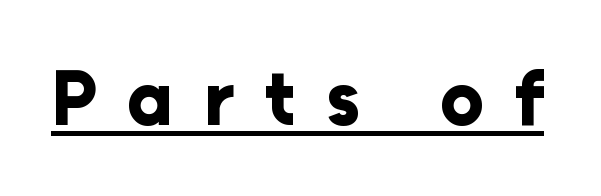
{"serif": "no", "italic": "no", "bold": "yes", "weight": "bold", "width": "normal", "stroke_contrast": "low", "x_height": "medium", "monospaced": "no", "underline": "yes", "letter_spacing": "wide", "letter_spacing_em": 0.4, "glyph_px": 77}
